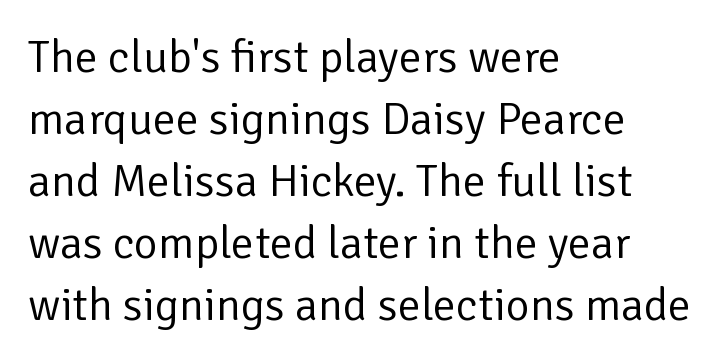
{"serif": "no", "italic": "no", "bold": "no", "weight": "regular", "width": "normal", "stroke_contrast": "low", "x_height": "medium", "monospaced": "no", "underline": "no", "align": "left", "line_spacing": "normal", "line_spacing_ratio": 1.35, "letter_spacing": "normal", "letter_spacing_em": 0.0, "glyph_px": 46}
